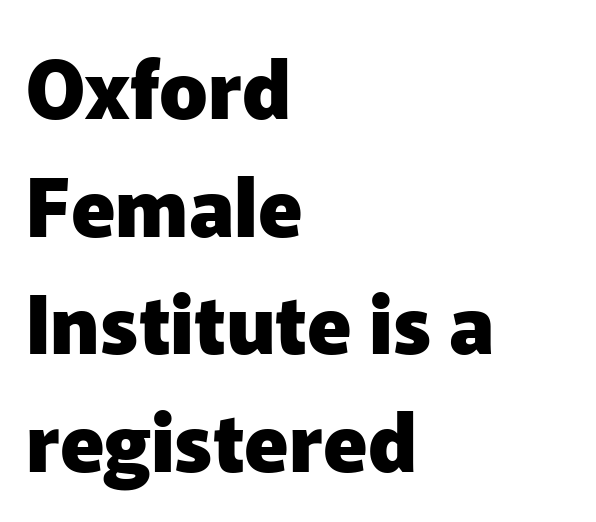
Q: Is the text bold? A: Yes.
Q: Is the text italic (slanted)? A: No, it is upright.
Q: Is the typeface a serif or a sans-serif typeface? A: Sans-serif.
Q: Is the text underlined? A: No.
Q: How is the paragraph aligned? A: Left-aligned.
Q: Is the spacing between letters normal or unusually wide? A: Normal.
Q: Is the spacing between lines tight, normal or loose? A: Normal.
Q: Width (condensed, normal, or wide)? A: Normal.
Q: Stroke contrast? A: Low.
Q: x-height? A: Medium.
Q: Monospaced? A: No.
